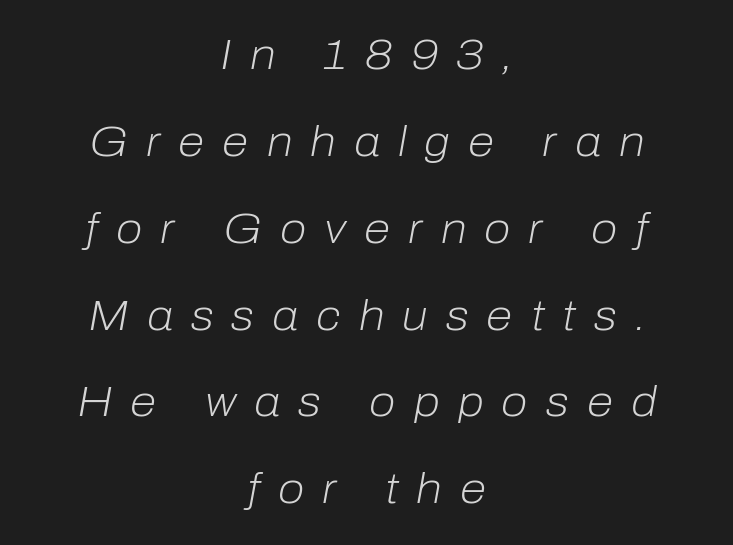
The image shows 43 px light type, italic (leaning right); set centered, loose line spacing (2.02x), unusually wide letter spacing (+0.42 em), not underlined; low stroke contrast and a medium x-height.
